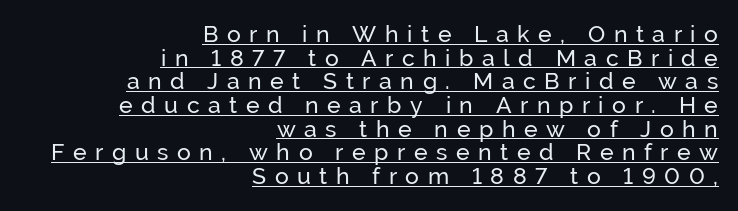
The image shows 23 px text type, upright; set right-aligned, tight line spacing (1.03x), unusually wide letter spacing (+0.37 em), underlined.
